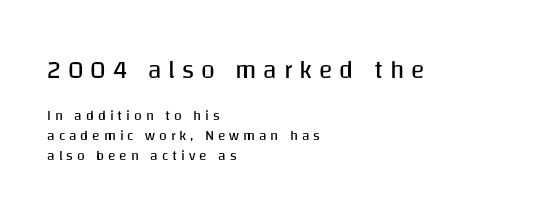
{"italic": "no", "bold": "no", "underline": "no", "align": "left", "line_spacing": "normal", "line_spacing_ratio": 1.41, "letter_spacing": "wide", "letter_spacing_em": 0.28, "larger_block": "first", "size_ratio": 1.79, "glyph_px": 25}
